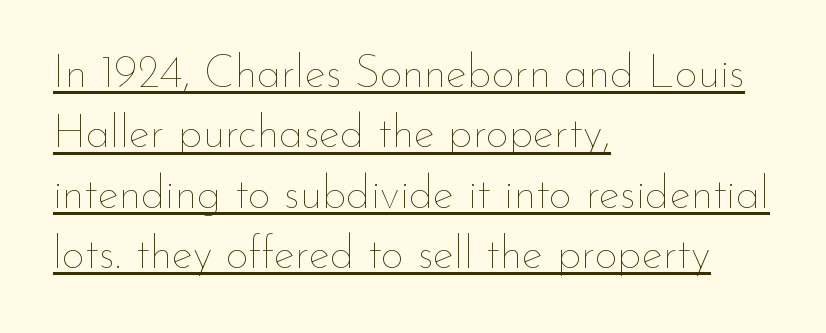
{"italic": "no", "bold": "no", "weight": "thin", "width": "normal", "stroke_contrast": "low", "x_height": "small", "monospaced": "no", "underline": "yes", "align": "left", "line_spacing": "normal", "line_spacing_ratio": 1.34, "letter_spacing": "normal", "letter_spacing_em": 0.0, "glyph_px": 45}
